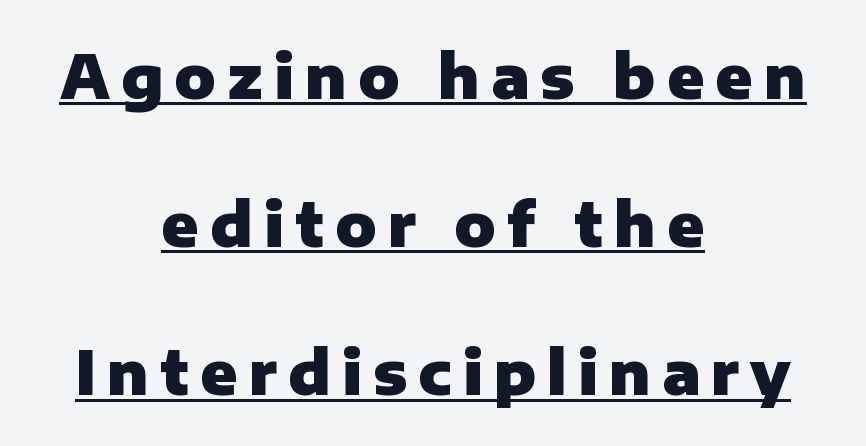
{"serif": "no", "italic": "no", "bold": "yes", "weight": "heavy", "width": "normal", "stroke_contrast": "low", "x_height": "medium", "monospaced": "no", "underline": "yes", "align": "center", "line_spacing": "loose", "line_spacing_ratio": 2.43, "glyph_px": 61}
